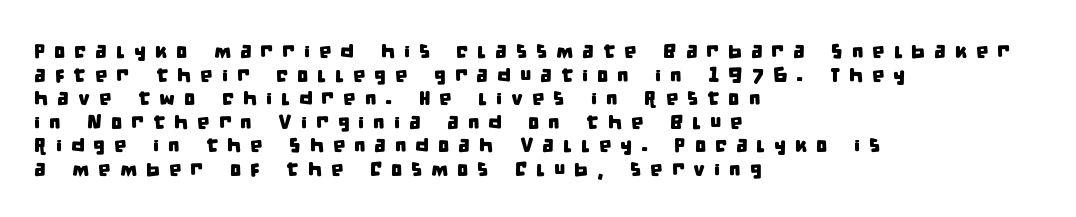
Honestly, the letter spacing is so wide it's the main thing you notice. Is the block centered? No — it sits flush against the left margin. Anything drawn beneath the words? Only blank space.
